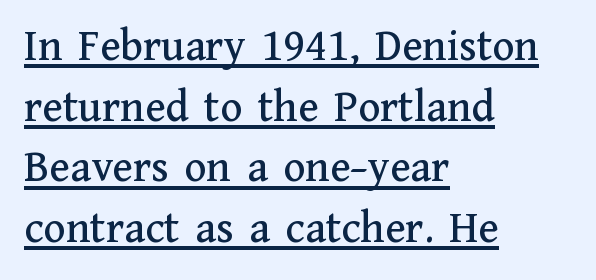
{"serif": "yes", "italic": "no", "width": "normal", "stroke_contrast": "medium", "x_height": "medium", "monospaced": "no", "underline": "yes", "align": "left", "line_spacing": "normal", "line_spacing_ratio": 1.32, "letter_spacing": "normal", "letter_spacing_em": 0.0, "glyph_px": 46}
